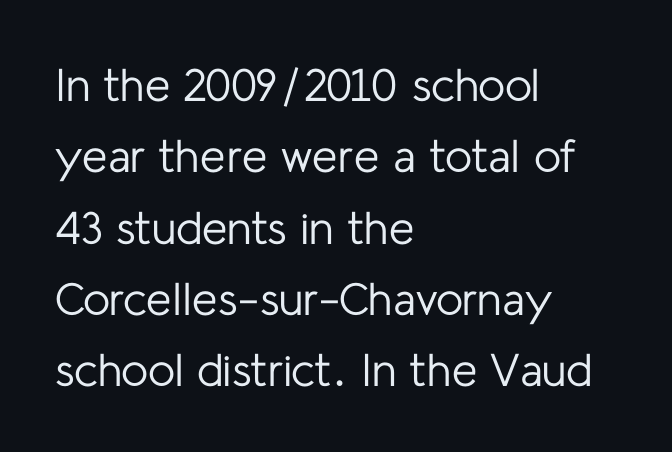
Q: Is the text bold? A: No.
Q: Is the text italic (slanted)? A: No, it is upright.
Q: Is the typeface a serif or a sans-serif typeface? A: Sans-serif.
Q: Is the text underlined? A: No.
Q: How is the paragraph aligned? A: Left-aligned.
Q: Is the spacing between letters normal or unusually wide? A: Normal.
Q: Is the spacing between lines tight, normal or loose? A: Normal.
Q: Width (condensed, normal, or wide)? A: Normal.
Q: Stroke contrast? A: Low.
Q: x-height? A: Medium.
Q: Monospaced? A: No.
